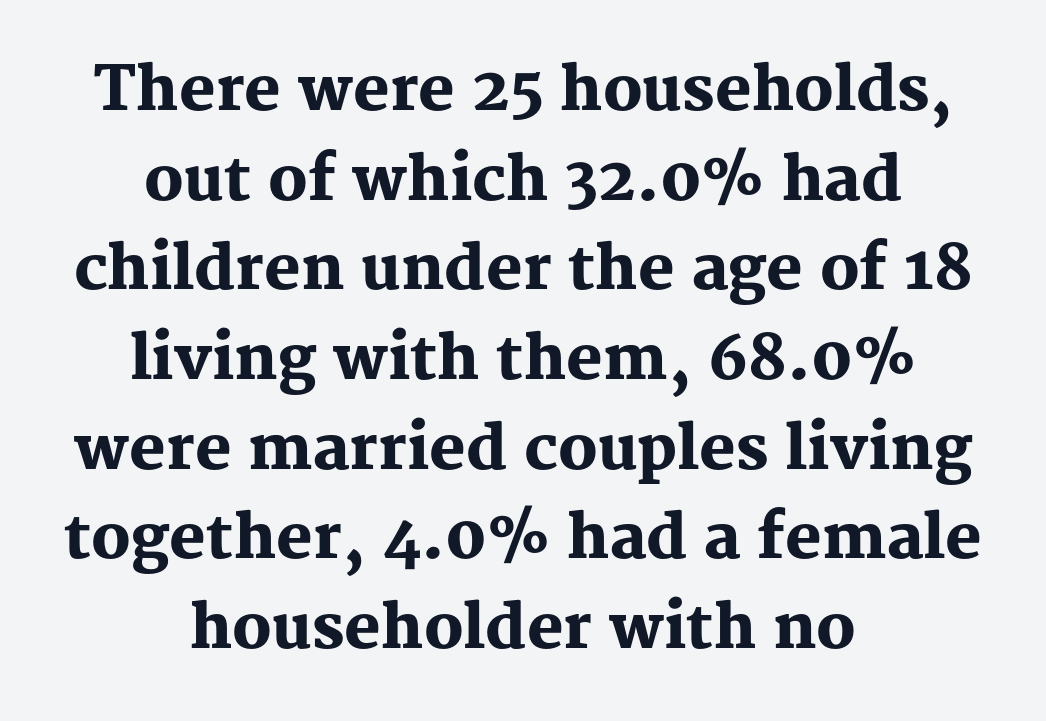
The letters stand straight up with perfectly vertical stems. Vertically, the passage feels balanced, rows spaced as you'd expect. Letters rest on an invisible, unmarked baseline. Leftover space on each line is divided equally before and after the words. Font category for this specimen: serif.
